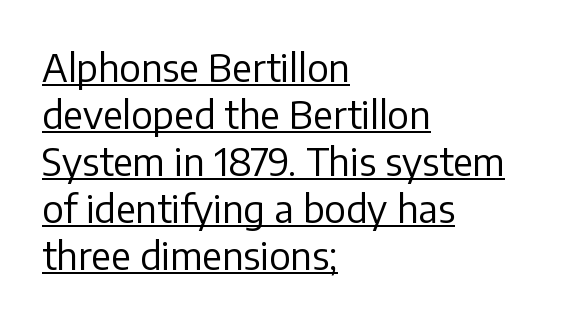
The image shows 38 px regular-weight sans-serif type, upright; set left-aligned, line spacing 1.24x, normal letter spacing, underlined; low stroke contrast and a medium x-height.
